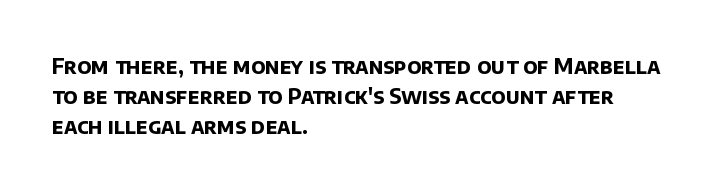
Q: Is the text bold? A: Yes.
Q: Is the text underlined? A: No.
Q: How is the paragraph aligned? A: Left-aligned.
Q: Is the spacing between letters normal or unusually wide? A: Normal.
Q: Is the spacing between lines tight, normal or loose? A: Normal.
